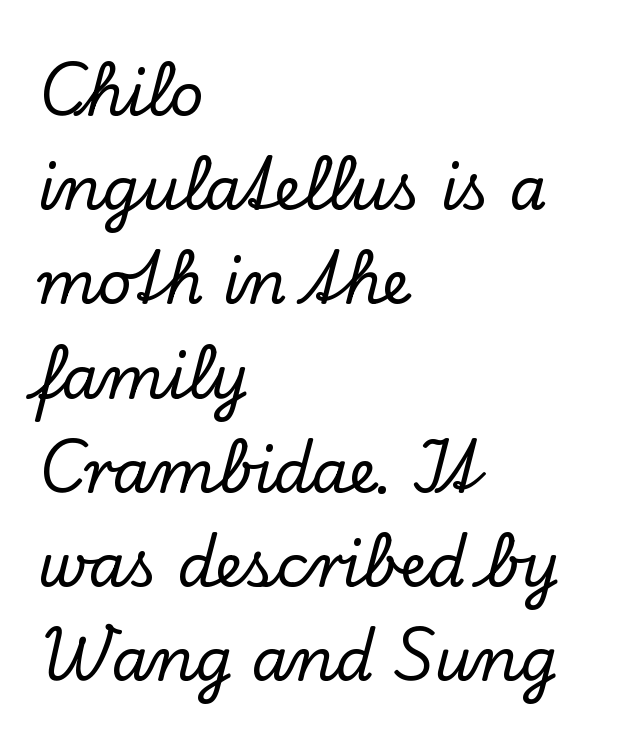
{"serif": "yes", "width": "normal", "stroke_contrast": "low", "x_height": "small", "monospaced": "no", "underline": "no", "align": "left", "line_spacing": "normal", "line_spacing_ratio": 1.57, "letter_spacing": "normal", "letter_spacing_em": 0.0, "glyph_px": 60}
